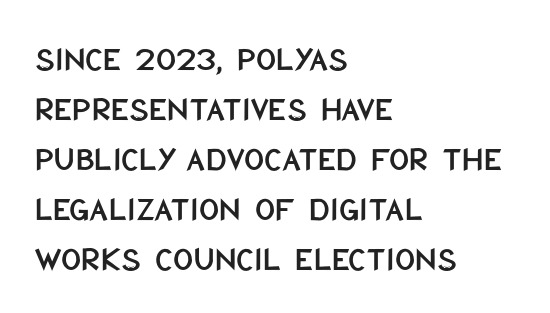
Nobody touched the tracking dial on this one. Posture: vertical. Each letter keeps its own natural width here, so spacing adapts to shape. Just letters on the line, the space beneath them empty. Caption: multi-line text, flush left, ragged right.
